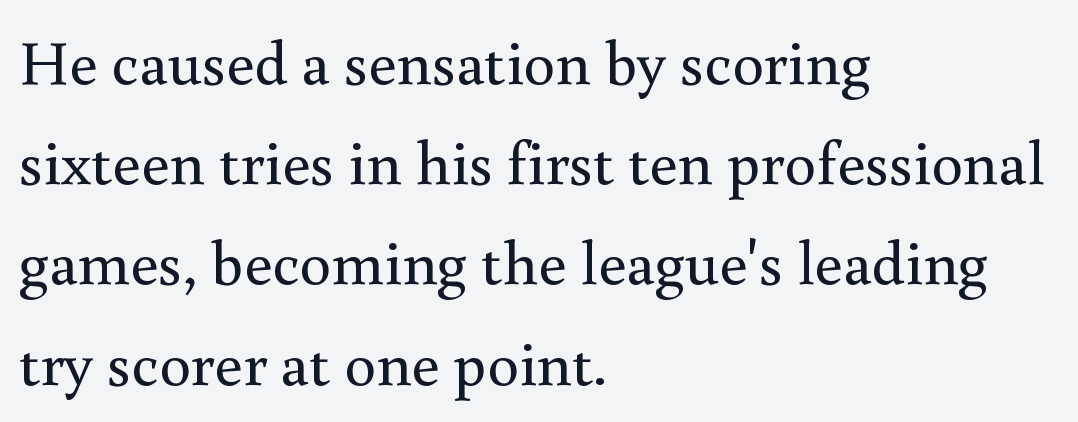
The image shows 63 px regular-weight serif type, upright; set left-aligned, normal line spacing (1.59x), normal letter spacing, not underlined; medium stroke contrast and a small x-height.
